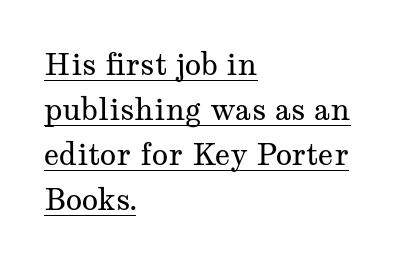
Q: Is the text bold? A: No.
Q: Is the text italic (slanted)? A: No, it is upright.
Q: Is the typeface a serif or a sans-serif typeface? A: Serif.
Q: Is the text underlined? A: Yes.
Q: How is the paragraph aligned? A: Left-aligned.
Q: Is the spacing between letters normal or unusually wide? A: Normal.
Q: Is the spacing between lines tight, normal or loose? A: Normal.
Q: Width (condensed, normal, or wide)? A: Wide.
Q: Stroke contrast? A: Medium.
Q: x-height? A: Medium.
Q: Monospaced? A: No.
